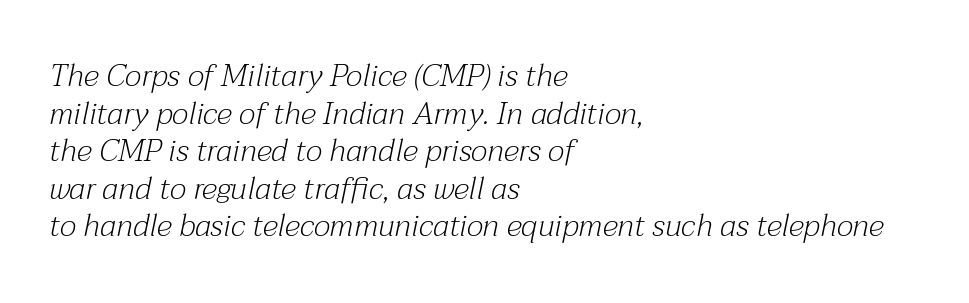
Q: Is the text bold? A: No.
Q: Is the text italic (slanted)? A: Yes, it leans right by about 12 degrees.
Q: Is the typeface a serif or a sans-serif typeface? A: Serif.
Q: Is the text underlined? A: No.
Q: How is the paragraph aligned? A: Left-aligned.
Q: Is the spacing between letters normal or unusually wide? A: Normal.
Q: Width (condensed, normal, or wide)? A: Normal.
Q: Stroke contrast? A: Medium.
Q: x-height? A: Medium.
Q: Monospaced? A: No.
